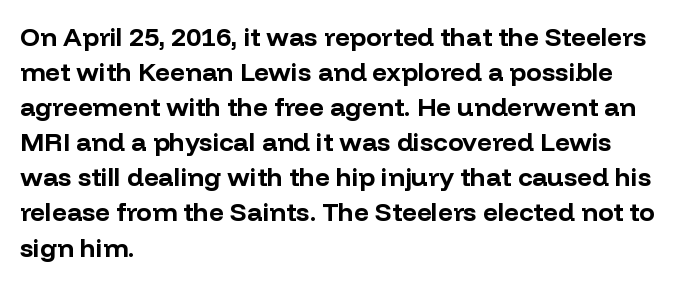
{"italic": "no", "bold": "yes", "underline": "no", "align": "left", "line_spacing": "normal", "line_spacing_ratio": 1.35, "letter_spacing": "normal", "letter_spacing_em": 0.0, "glyph_px": 26}
